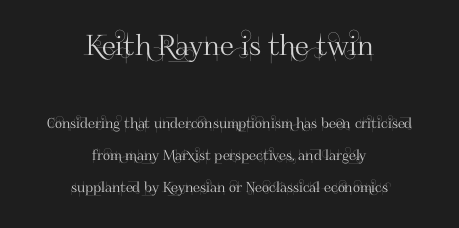
Q: Is the text italic (slanted)? A: No, it is upright.
Q: Is the typeface a serif or a sans-serif typeface? A: Sans-serif.
Q: Is the text underlined? A: No.
Q: How is the paragraph aligned? A: Centered.
Q: Is the spacing between letters normal or unusually wide? A: Normal.
Q: Is the spacing between lines tight, normal or loose? A: Loose.
Q: Which block of text is set in a larger size, the first (top) or the second (bottom)? A: The first (top) one.
Q: Width (condensed, normal, or wide)? A: Normal.
Q: Stroke contrast? A: High.
Q: x-height? A: Small.
Q: Monospaced? A: No.
